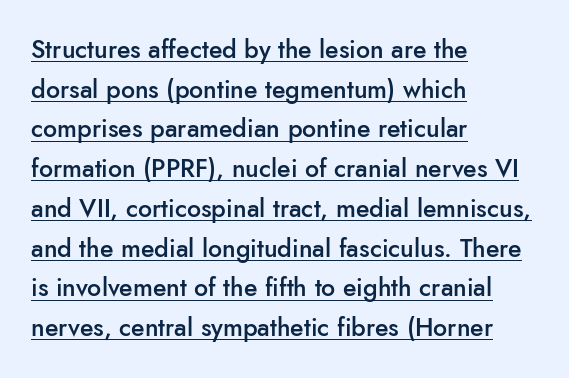
The image shows 25 px text type, upright; set left-aligned, normal line spacing (1.59x), normal letter spacing, underlined.
